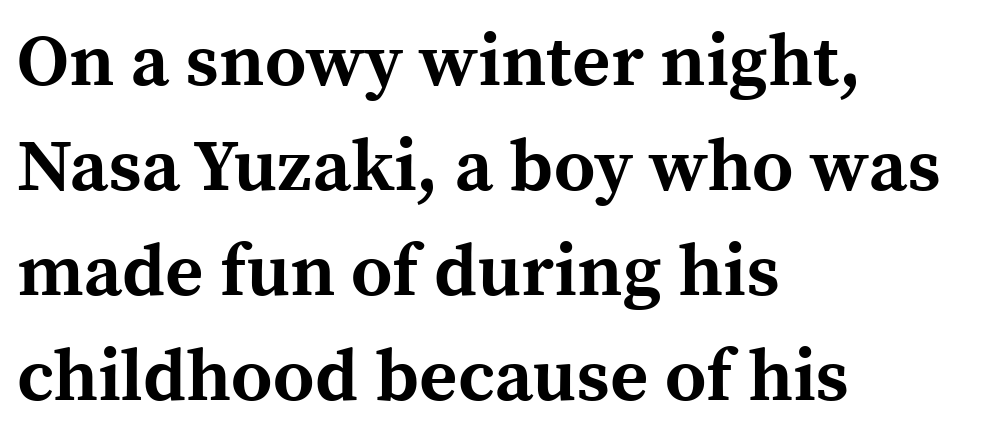
Q: Is the text bold? A: Yes.
Q: Is the text italic (slanted)? A: No, it is upright.
Q: Is the typeface a serif or a sans-serif typeface? A: Serif.
Q: Is the text underlined? A: No.
Q: How is the paragraph aligned? A: Left-aligned.
Q: Is the spacing between letters normal or unusually wide? A: Normal.
Q: Is the spacing between lines tight, normal or loose? A: Normal.
Q: Width (condensed, normal, or wide)? A: Normal.
Q: x-height? A: Medium.
Q: Monospaced? A: No.
